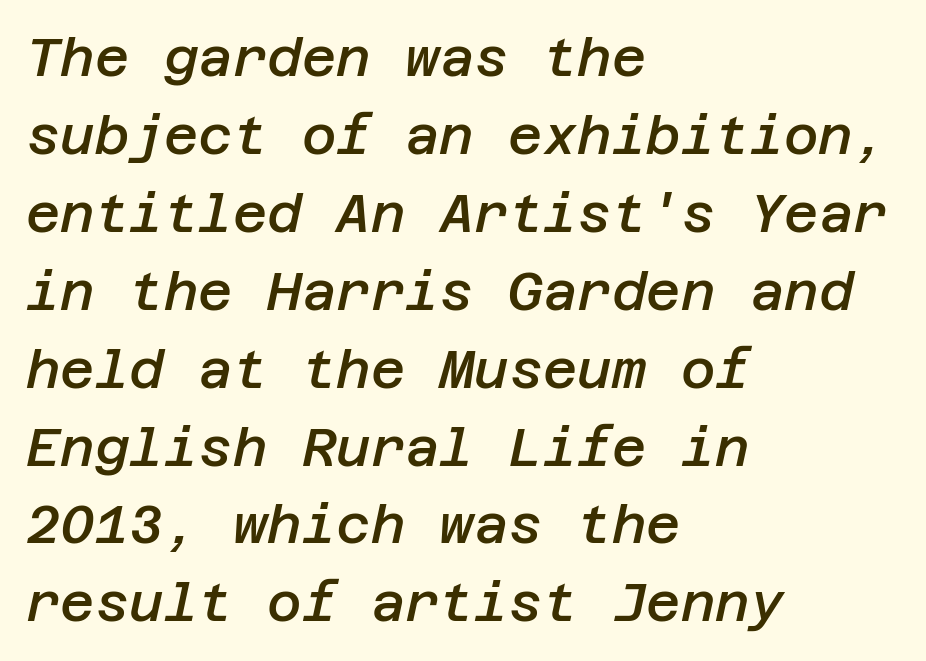
{"italic": "yes", "lean": "right", "slant_degrees": 12, "bold": "semi", "weight": "semibold", "width": "normal", "stroke_contrast": "low", "x_height": "large", "underline": "no", "align": "left", "line_spacing": "normal", "line_spacing_ratio": 1.47, "letter_spacing": "normal", "letter_spacing_em": 0.0, "glyph_px": 53}
